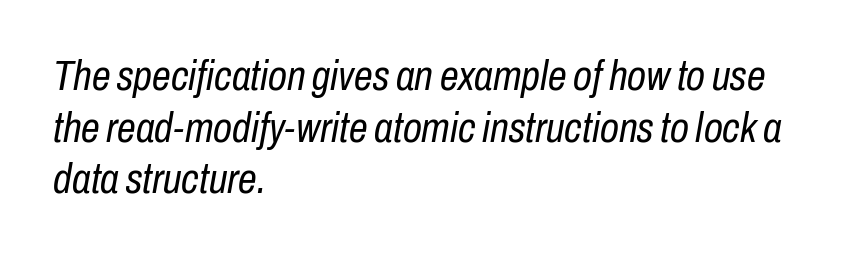
Short note: letters normally spaced. Is this a heavy cut? Hardly; it is regular or lighter. Type without underlining. A typesetter would call this proportional, since set widths differ per character. The ragged edge is on the right, which tells us the setting is flush left.
